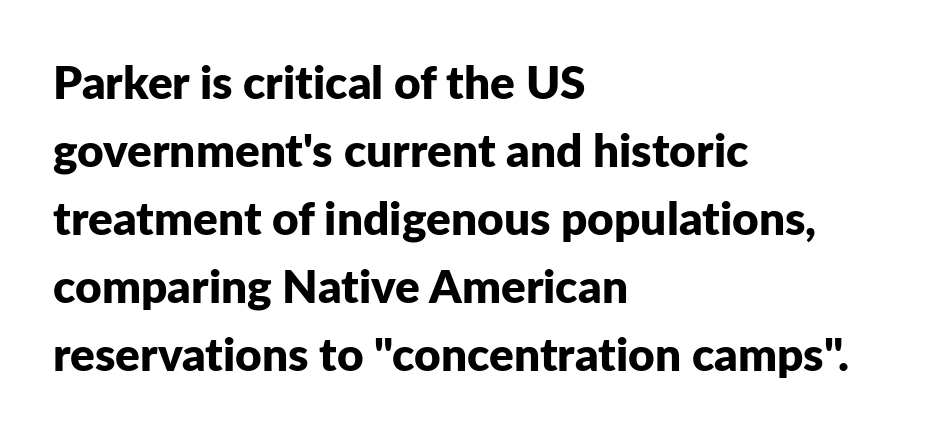
Q: Is the text bold? A: Yes.
Q: Is the text italic (slanted)? A: No, it is upright.
Q: Is the typeface a serif or a sans-serif typeface? A: Sans-serif.
Q: Is the text underlined? A: No.
Q: How is the paragraph aligned? A: Left-aligned.
Q: Is the spacing between letters normal or unusually wide? A: Normal.
Q: Is the spacing between lines tight, normal or loose? A: Normal.
Q: Width (condensed, normal, or wide)? A: Normal.
Q: Stroke contrast? A: Low.
Q: x-height? A: Medium.
Q: Monospaced? A: No.
